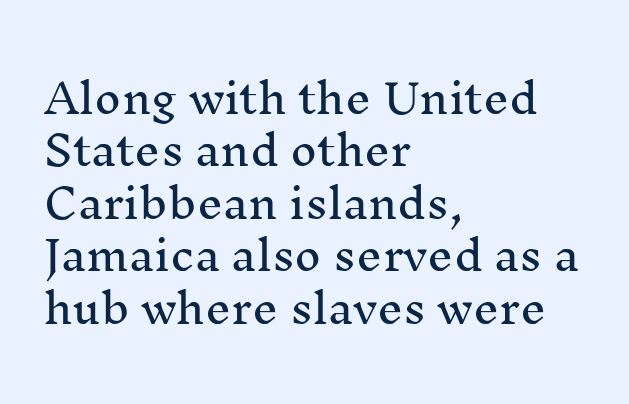
The image shows 41 px serif type, upright; set left-aligned, normal line spacing (1.28x), normal letter spacing, not underlined; medium stroke contrast and a medium x-height.
